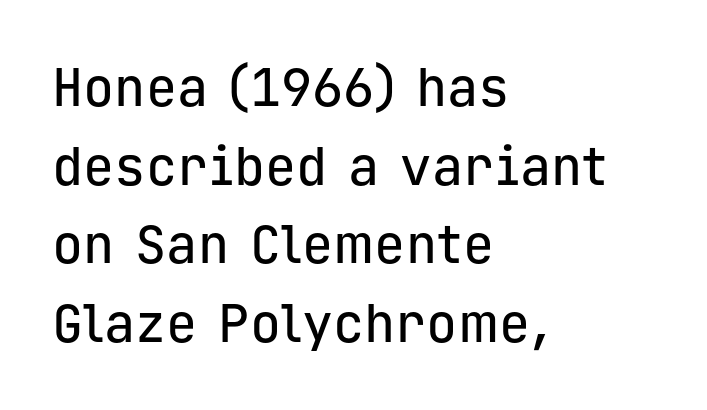
Q: Is the text italic (slanted)? A: No, it is upright.
Q: Is the typeface a serif or a sans-serif typeface? A: Sans-serif.
Q: Is the text underlined? A: No.
Q: How is the paragraph aligned? A: Left-aligned.
Q: Is the spacing between letters normal or unusually wide? A: Normal.
Q: Is the spacing between lines tight, normal or loose? A: Normal.
Q: Width (condensed, normal, or wide)? A: Normal.
Q: Stroke contrast? A: Low.
Q: x-height? A: Medium.
Q: Monospaced? A: Yes.
